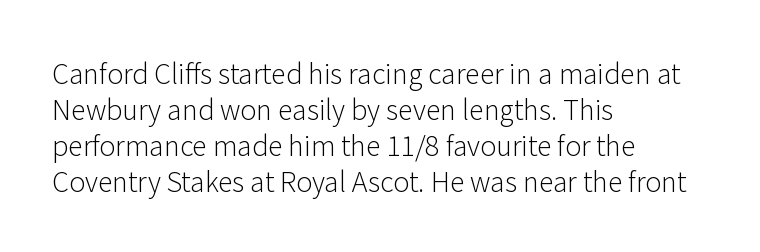
A clean baseline with only descenders dipping below it. The letters stand upright; this is a roman face. The letterforms sit shoulder to shoulder at normal distance. The compositor pushed each line to the left boundary.
